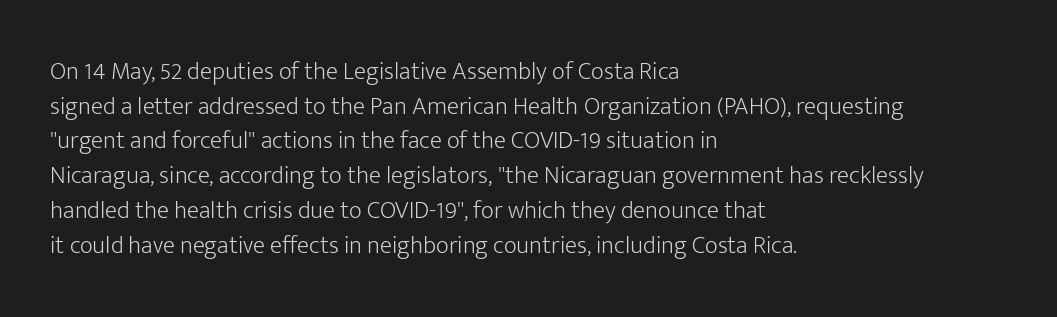
The image shows 25 px text type, upright; set left-aligned, normal line spacing (1.39x), normal letter spacing, not underlined.
